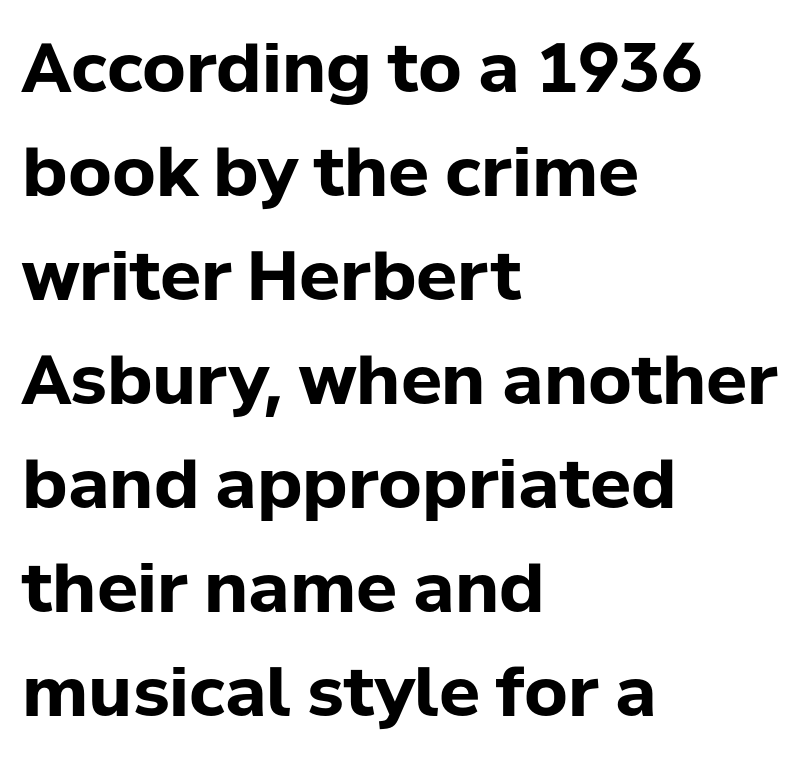
The image shows 68 px bold sans-serif type, upright; set left-aligned, normal line spacing (1.53x), normal letter spacing, not underlined; low stroke contrast and a medium x-height.
